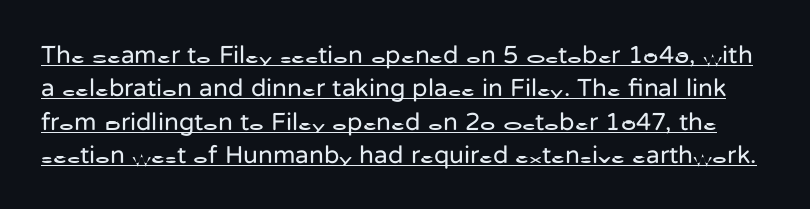
The image shows 25 px text type, upright; set normal line spacing (1.34x), normal letter spacing, underlined.
